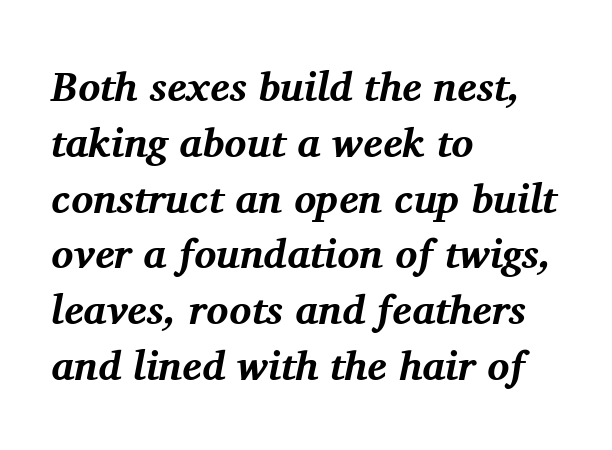
{"serif": "yes", "italic": "yes", "lean": "right", "slant_degrees": 11, "bold": "yes", "weight": "bold", "width": "normal", "stroke_contrast": "medium", "x_height": "medium", "monospaced": "no", "underline": "no", "align": "left", "line_spacing": "normal", "line_spacing_ratio": 1.36, "letter_spacing": "normal", "letter_spacing_em": 0.0, "glyph_px": 41}
